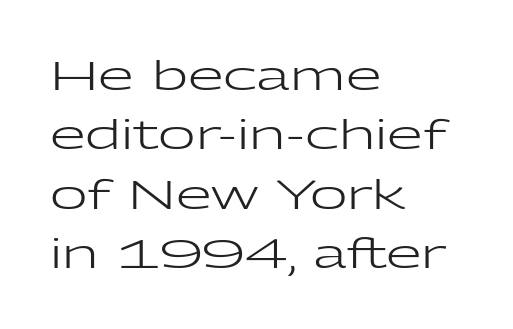
I'd call this a sans setting — the letters go barefoot. The lines are quadded left. Regarding leading, the lines here are spaced in the standard way. The area under the type is left untouched. Each word holds together tightly as a unit, with standard inter-letter gaps. These lines were composed using upright roman letters.
